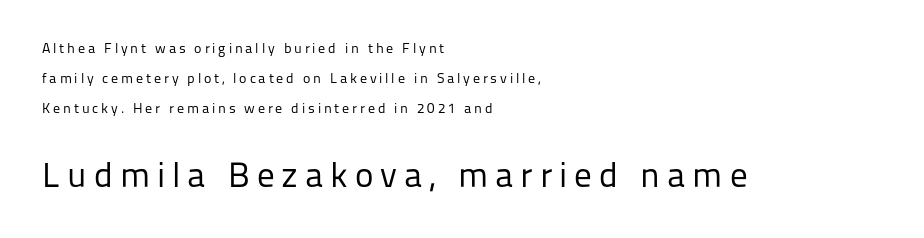
Q: Is the text bold? A: No.
Q: Is the text italic (slanted)? A: No, it is upright.
Q: Is the typeface a serif or a sans-serif typeface? A: Sans-serif.
Q: Is the text underlined? A: No.
Q: How is the paragraph aligned? A: Left-aligned.
Q: Is the spacing between letters normal or unusually wide? A: Unusually wide.
Q: Is the spacing between lines tight, normal or loose? A: Loose.
Q: Which block of text is set in a larger size, the first (top) or the second (bottom)? A: The second (bottom) one.
Q: Width (condensed, normal, or wide)? A: Normal.
Q: Stroke contrast? A: Low.
Q: x-height? A: Medium.
Q: Monospaced? A: No.
